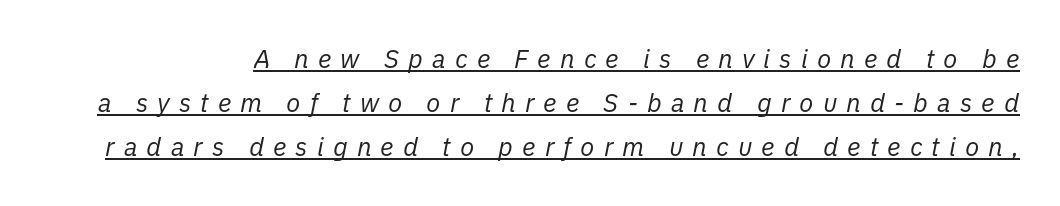
This block has exactly the height ordinary leading produces. The glyphs look as if they've been sheared to an angle. The weight tops out at a normal text grade. Like a heading marked for emphasis, these lines bear an underscore.
